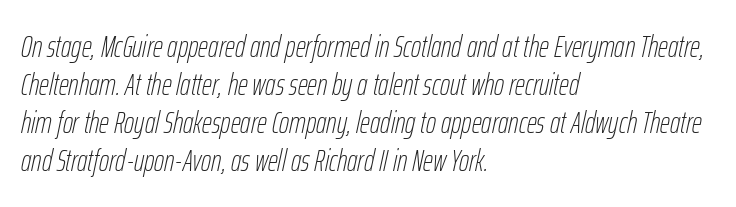
{"italic": "yes", "lean": "right", "slant_degrees": 12, "bold": "no", "weight": "thin", "width": "condensed", "stroke_contrast": "low", "x_height": "medium", "monospaced": "no", "underline": "no", "align": "left", "line_spacing_ratio": 1.23, "letter_spacing": "normal", "letter_spacing_em": 0.0, "glyph_px": 31}
